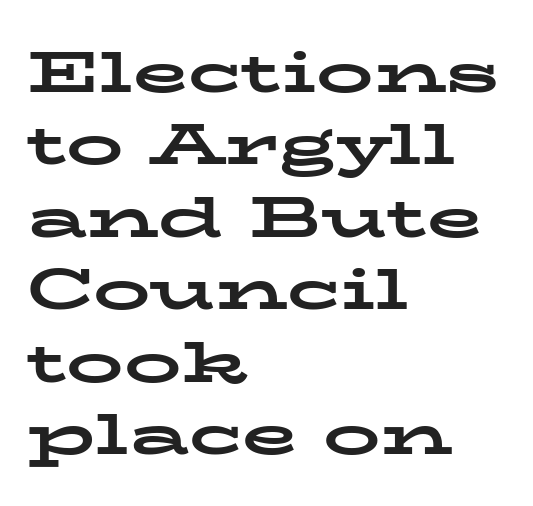
Q: Is the text bold? A: Yes.
Q: Is the text italic (slanted)? A: No, it is upright.
Q: Is the typeface a serif or a sans-serif typeface? A: Serif.
Q: Is the text underlined? A: No.
Q: How is the paragraph aligned? A: Left-aligned.
Q: Is the spacing between letters normal or unusually wide? A: Normal.
Q: Is the spacing between lines tight, normal or loose? A: Normal.
Q: Width (condensed, normal, or wide)? A: Wide.
Q: Stroke contrast? A: Low.
Q: x-height? A: Medium.
Q: Monospaced? A: No.
